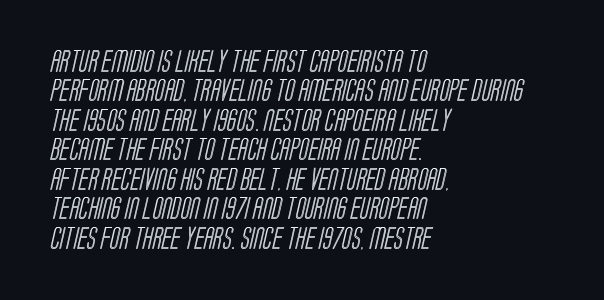
Beneath every word, the page is bare. Caption: multi-line text, flush left, ragged right. In terms of leading, this rendering sits right in the middle. This rendering leaves character spacing at its baseline value.
